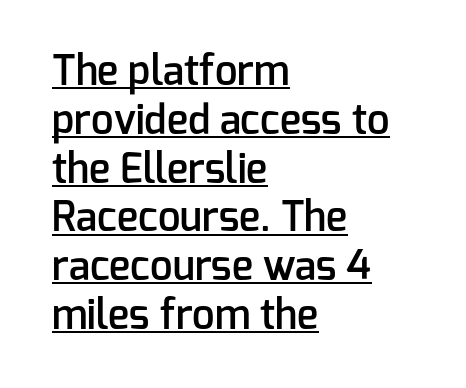
{"serif": "no", "italic": "no", "bold": "semi", "weight": "semibold", "width": "normal", "stroke_contrast": "low", "x_height": "medium", "monospaced": "no", "underline": "yes", "align": "left", "line_spacing_ratio": 1.22, "letter_spacing": "normal", "letter_spacing_em": 0.0, "glyph_px": 40}
